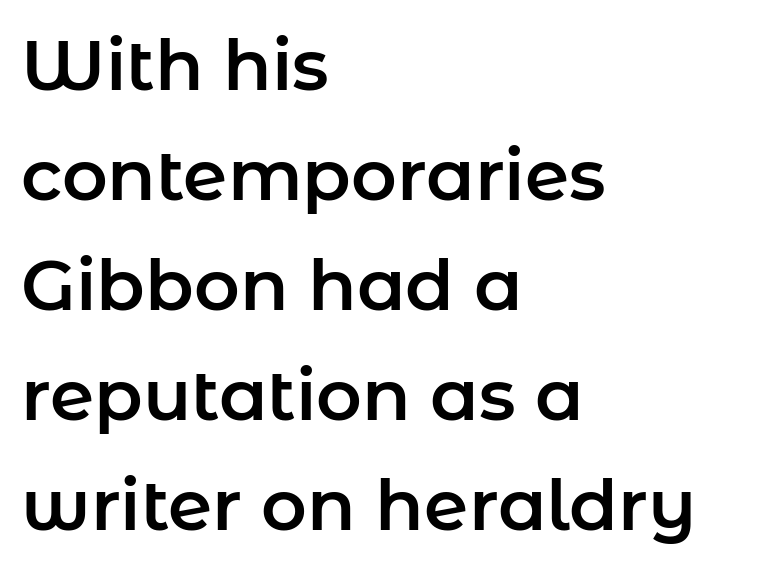
Spacing verdict: proportional, widths tailored to each character. Layout note: lines flush left. The line-height multiplier appears to be the usual default. The gaps between neighbouring characters are ordinary and unremarkable. The passage shown is not underscored anywhere. Typographically, this falls in the sans-serif category.
